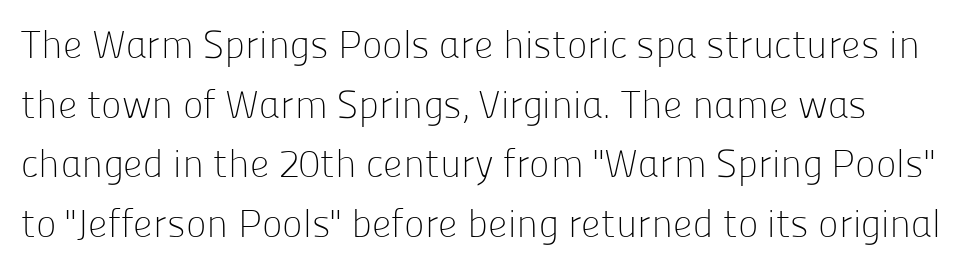
Vertical strokes here are truly vertical. This is not heavy type; no bold has been used. The gap between lines stays unmarked. A typesetter would label this face a sans.
